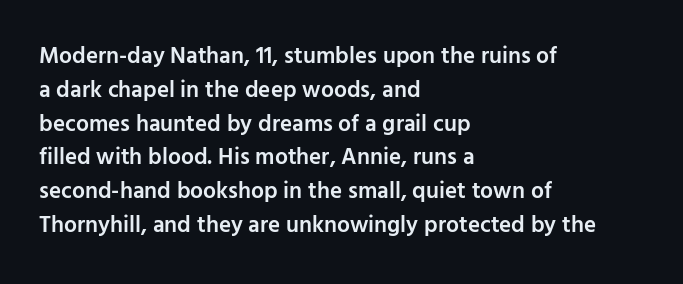
Upright lettering throughout. Reading down the block, your eye returns to a fixed left position each line. Strokes here are thickened, but only to semibold level. Evenly set lines give the paragraph a standard silhouette. Standard letterfit; no display-style spreading of the glyphs. Clear beneath every line of the passage.
